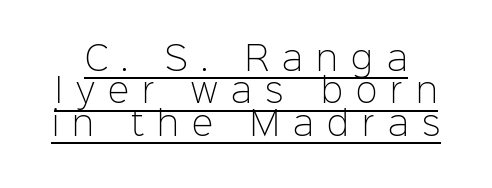
Q: Is the text bold? A: No.
Q: Is the text italic (slanted)? A: No, it is upright.
Q: Is the typeface a serif or a sans-serif typeface? A: Sans-serif.
Q: Is the text underlined? A: Yes.
Q: Is the spacing between letters normal or unusually wide? A: Unusually wide.
Q: Is the spacing between lines tight, normal or loose? A: Tight.
Q: Width (condensed, normal, or wide)? A: Normal.
Q: Stroke contrast? A: Low.
Q: x-height? A: Medium.
Q: Monospaced? A: No.
